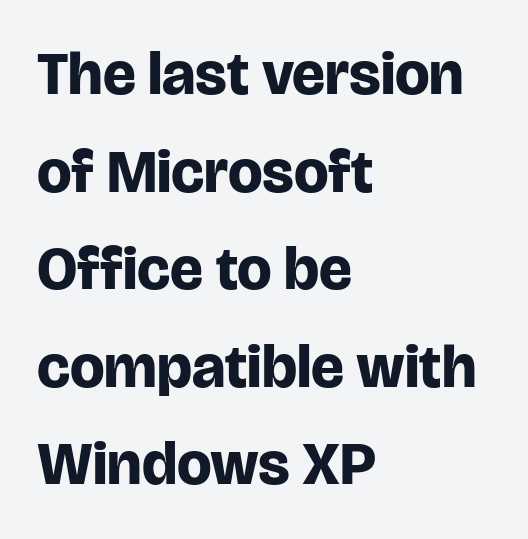
Descenders are the only things crossing below the line. Nobody touched the tracking dial on this one. Vertical spacing — default. Look at the bottom of the vertical strokes: they stop flat, with no serifs. Designer's note — italics off, roman on.
